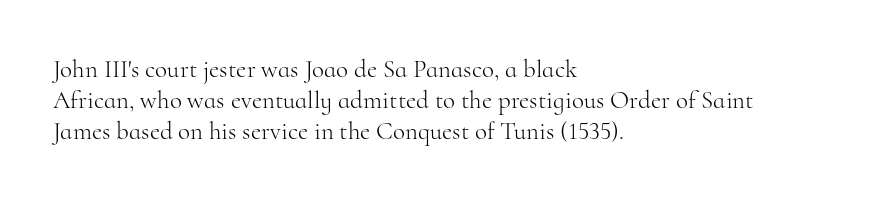
Q: Is the text bold? A: No.
Q: Is the text italic (slanted)? A: No, it is upright.
Q: Is the text underlined? A: No.
Q: How is the paragraph aligned? A: Left-aligned.
Q: Is the spacing between letters normal or unusually wide? A: Normal.
Q: Is the spacing between lines tight, normal or loose? A: Normal.
